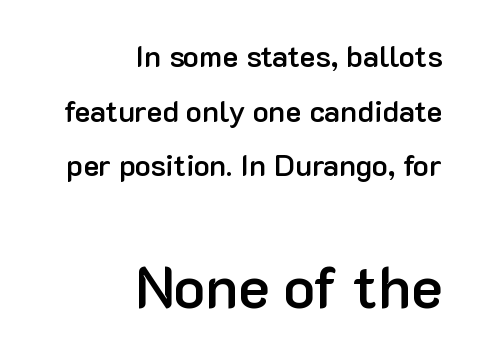
{"serif": "no", "italic": "no", "bold": "semi", "weight": "semibold", "width": "normal", "stroke_contrast": "low", "x_height": "medium", "monospaced": "no", "underline": "no", "align": "right", "line_spacing_ratio": 1.82, "letter_spacing": "normal", "letter_spacing_em": 0.0, "larger_block": "second", "size_ratio": 1.97, "glyph_px": 59}
